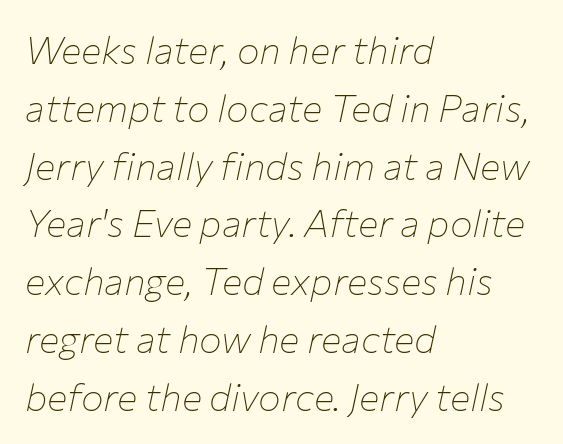
Visually the block forms a straight wall on the left and a jagged coastline on the right. The gap between lines stays unmarked. Proportional: the letters do not fall into vertical columns. The weight tops out at a normal text grade.
